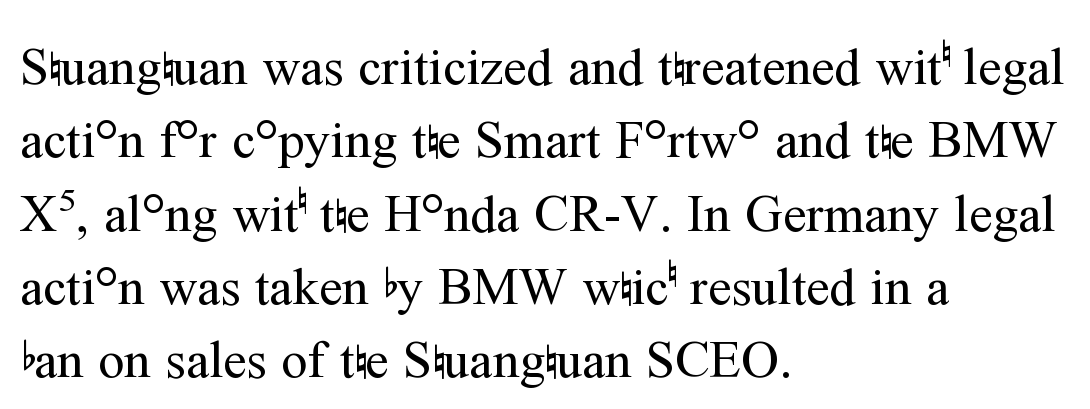
{"serif": "yes", "italic": "no", "bold": "no", "weight": "regular", "width": "normal", "stroke_contrast": "medium", "x_height": "medium", "monospaced": "no", "underline": "no", "align": "left", "line_spacing": "normal", "line_spacing_ratio": 1.41, "letter_spacing": "normal", "letter_spacing_em": 0.0, "glyph_px": 52}
